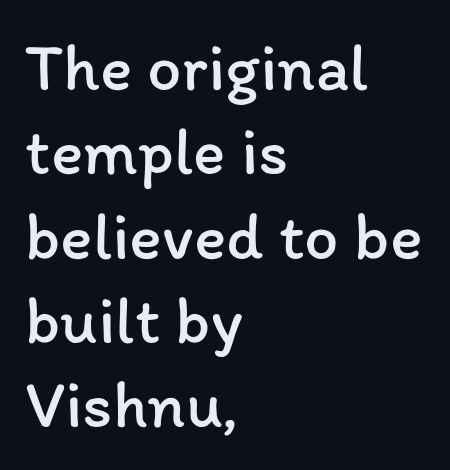
Weight: in the light-to-regular range. The line texture is even and compact thanks to regular tracking. Note the varied advance widths — an 'i' is clearly narrower than an 'm'. Which margin do the lines hug? The left one — the right edge is uneven.
